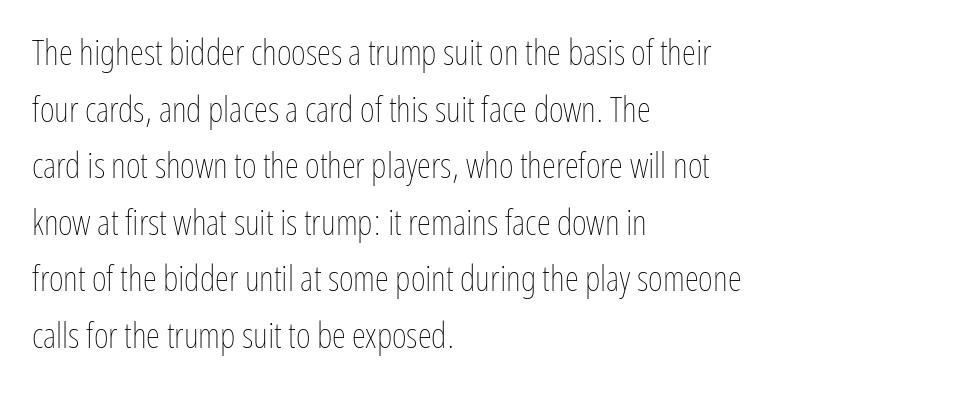
The image shows 36 px thin, condensed type, upright; set left-aligned, normal line spacing (1.57x), normal letter spacing, not underlined; low stroke contrast and a medium x-height.
